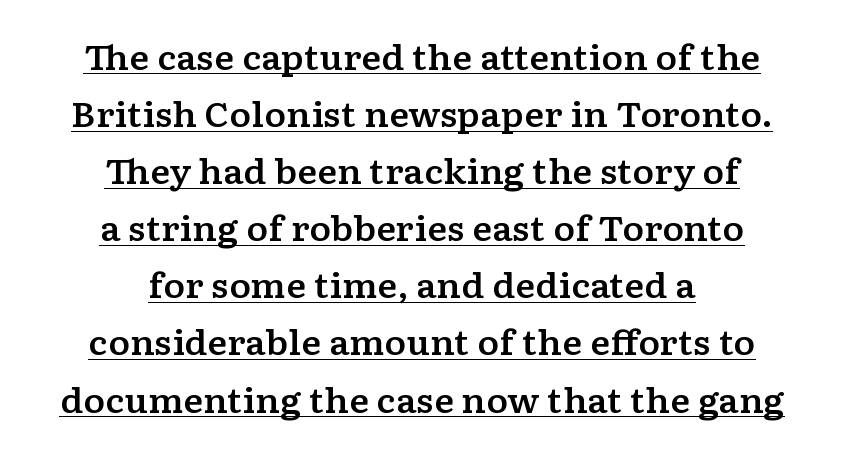
The text block is weighted toward neither margin, spreading evenly from the middle. A typesetter would mark this as roman, not italic. The passage shown has conventional tracking throughout. Proportional: the letters do not fall into vertical columns. Examine the stroke ends and you'll spot serifs.
